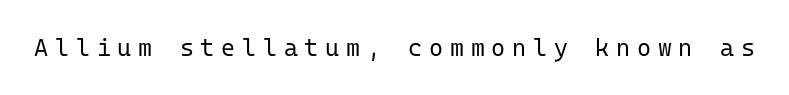
Each word looks stretched out because of the extra space between its letters. Each stroke keeps to a modest, everyday thickness or less. Is there any slant? The stems are plumb. Check the space under the baseline: it is left empty.
